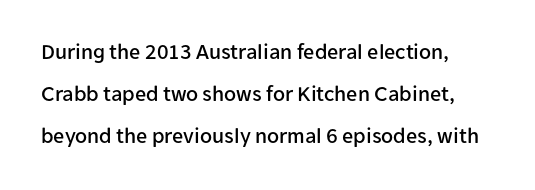
The image shows 22 px text type, upright; set loose line spacing (1.9x), normal letter spacing, not underlined.
